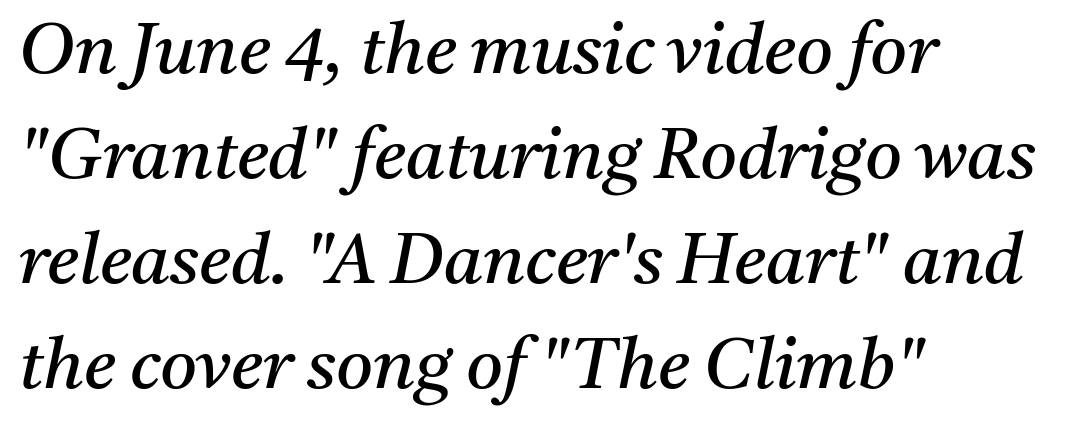
Q: Is the text bold? A: No.
Q: Is the text italic (slanted)? A: Yes, it leans right by about 11 degrees.
Q: Is the typeface a serif or a sans-serif typeface? A: Serif.
Q: Is the text underlined? A: No.
Q: How is the paragraph aligned? A: Left-aligned.
Q: Is the spacing between letters normal or unusually wide? A: Normal.
Q: Is the spacing between lines tight, normal or loose? A: Normal.
Q: Width (condensed, normal, or wide)? A: Normal.
Q: Stroke contrast? A: Medium.
Q: x-height? A: Medium.
Q: Monospaced? A: No.
